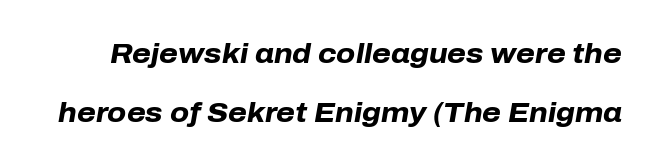
Q: Is the text bold? A: Yes.
Q: Is the text italic (slanted)? A: Yes, it leans right by about 10 degrees.
Q: Is the text underlined? A: No.
Q: Is the spacing between letters normal or unusually wide? A: Normal.
Q: Is the spacing between lines tight, normal or loose? A: Loose.
